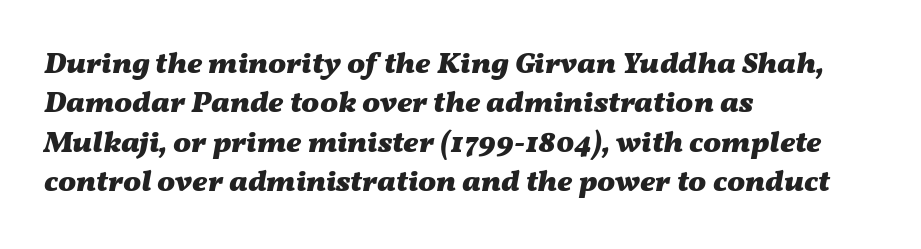
The image shows 30 px heavy, wide type, italic (leaning right); set left-aligned, normal line spacing (1.31x), normal letter spacing, not underlined; medium stroke contrast and a medium x-height.
